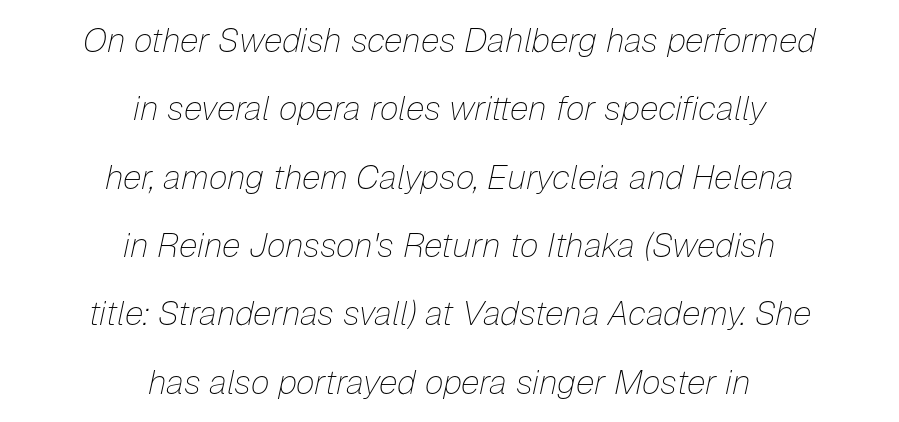
Horizontal alignment here is central, giving a formal, balanced look. Slanted lettering throughout. Words float on clear page, feet unadorned. Stroke mass is kept to a normal reading level or below. Do the characters align in a grid? No, the font is proportional.
